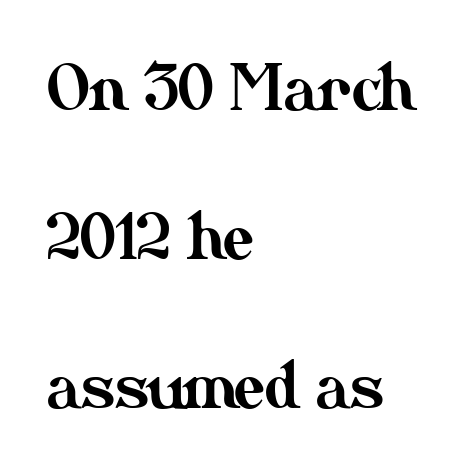
Line spacing here is loose. Every character sits straight up, as roman type does. Where is the straight margin? On the left. The rendering uses natural spacing where letterforms have individual widths. The letters sit at their default tracking, neither squeezed nor spread. Descender tails drop into unmarked territory.
